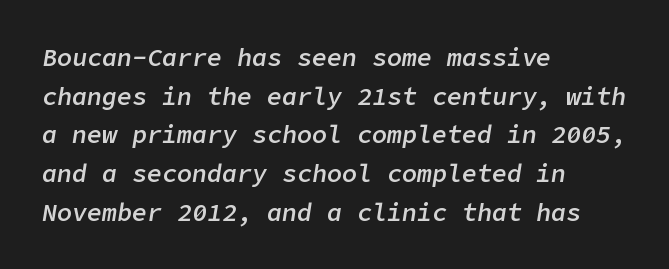
Q: Is the text bold? A: Semi-bold.
Q: Is the text italic (slanted)? A: Yes, it leans right by about 9 degrees.
Q: Is the text underlined? A: No.
Q: How is the paragraph aligned? A: Left-aligned.
Q: Is the spacing between letters normal or unusually wide? A: Normal.
Q: Is the spacing between lines tight, normal or loose? A: Normal.
